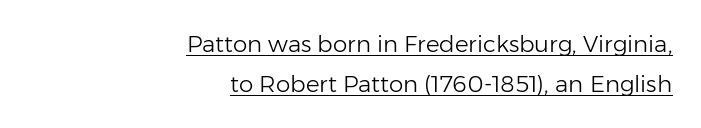
Q: Is the text bold? A: No.
Q: Is the text italic (slanted)? A: No, it is upright.
Q: Is the text underlined? A: Yes.
Q: How is the paragraph aligned? A: Right-aligned.
Q: Is the spacing between letters normal or unusually wide? A: Normal.
